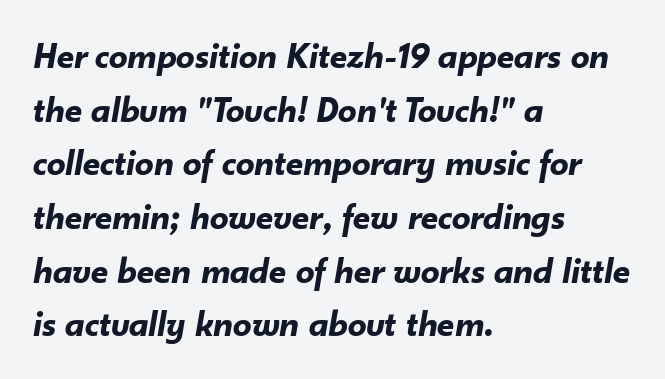
Rendered with sloped, italic letterforms. A typesetter would call this proportional, since set widths differ per character. Notice how thick the strokes are: this is what a full bold looks like. A typesetter would call this zero additional tracking.
